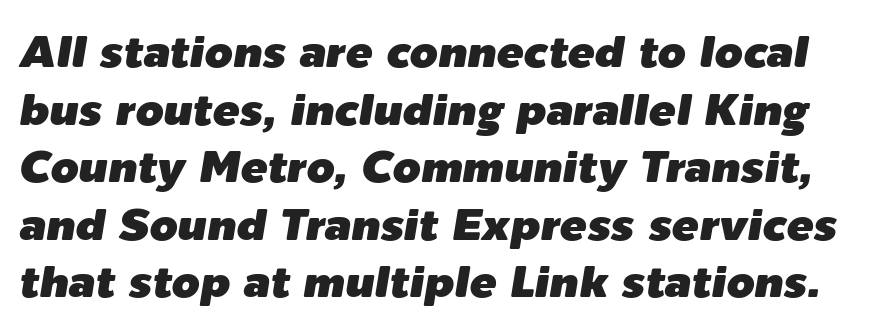
Q: Is the text italic (slanted)? A: Yes, it leans right by about 9 degrees.
Q: Is the text underlined? A: No.
Q: Is the spacing between letters normal or unusually wide? A: Normal.
Q: Is the spacing between lines tight, normal or loose? A: Normal.
Q: Width (condensed, normal, or wide)? A: Normal.
Q: Stroke contrast? A: Low.
Q: x-height? A: Medium.
Q: Monospaced? A: No.
